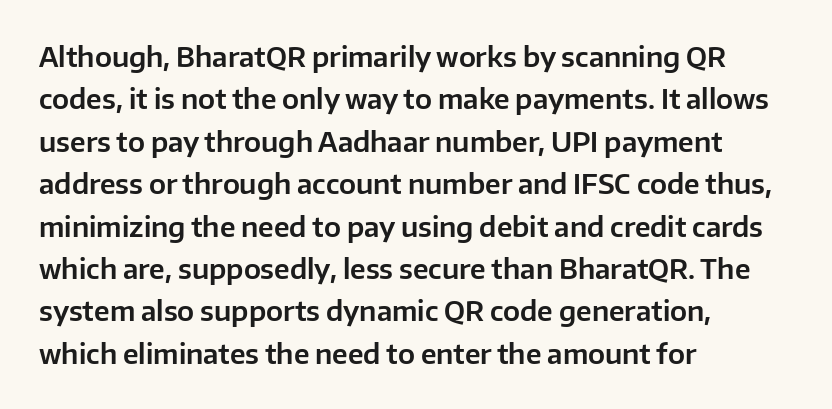
The image shows 27 px text type, upright; set left-aligned, normal line spacing (1.57x), normal letter spacing, not underlined.
